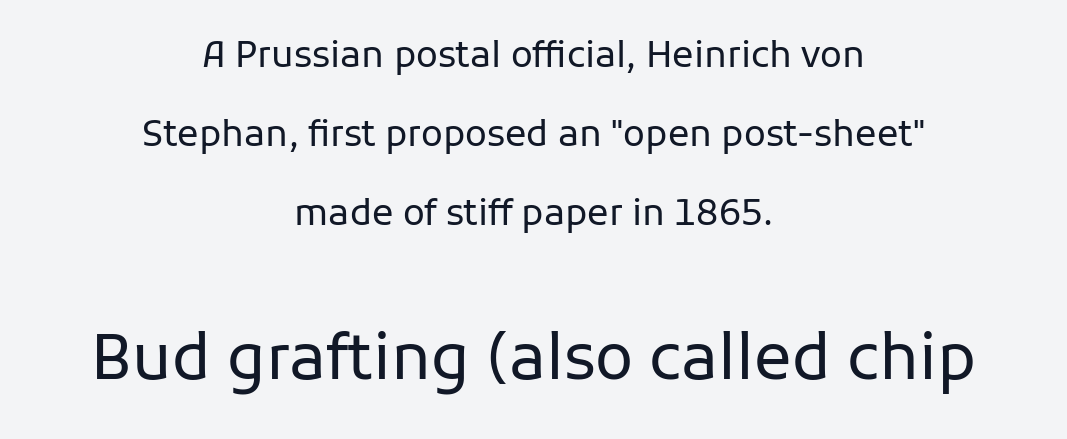
Q: Is the text bold? A: No.
Q: Is the text italic (slanted)? A: No, it is upright.
Q: Is the typeface a serif or a sans-serif typeface? A: Sans-serif.
Q: Is the text underlined? A: No.
Q: How is the paragraph aligned? A: Centered.
Q: Is the spacing between letters normal or unusually wide? A: Normal.
Q: Is the spacing between lines tight, normal or loose? A: Loose.
Q: Which block of text is set in a larger size, the first (top) or the second (bottom)? A: The second (bottom) one.
Q: Width (condensed, normal, or wide)? A: Normal.
Q: Stroke contrast? A: Low.
Q: x-height? A: Medium.
Q: Monospaced? A: No.
